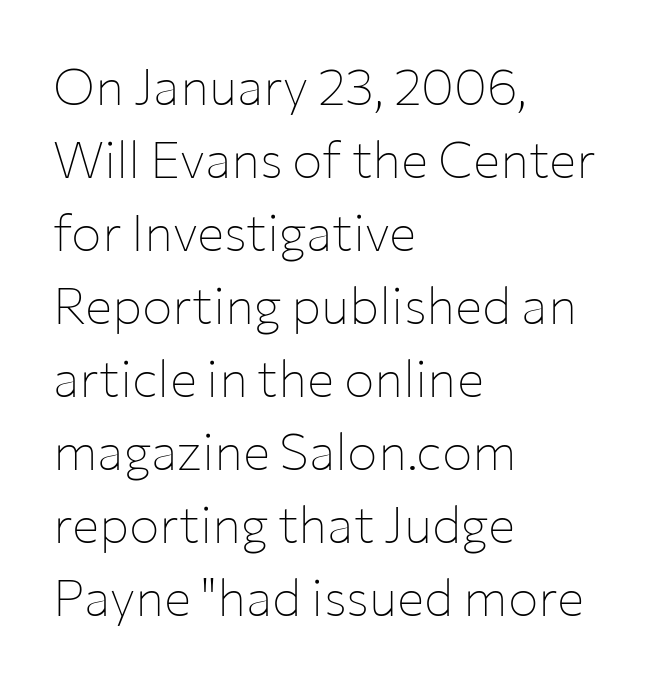
Q: Is the text bold? A: No.
Q: Is the text italic (slanted)? A: No, it is upright.
Q: Is the typeface a serif or a sans-serif typeface? A: Sans-serif.
Q: Is the text underlined? A: No.
Q: How is the paragraph aligned? A: Left-aligned.
Q: Is the spacing between letters normal or unusually wide? A: Normal.
Q: Is the spacing between lines tight, normal or loose? A: Normal.
Q: Width (condensed, normal, or wide)? A: Normal.
Q: Stroke contrast? A: Low.
Q: x-height? A: Medium.
Q: Monospaced? A: No.
